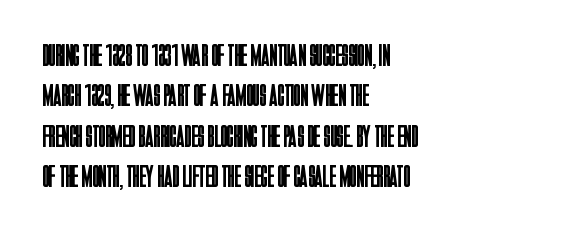
The image shows 31 px regular-weight, condensed sans-serif type, upright; set left-aligned, normal line spacing (1.3x), normal letter spacing, not underlined; low stroke contrast and a large x-height.
